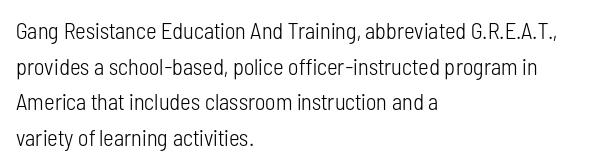
The image shows 23 px text type, upright; set left-aligned, normal line spacing (1.55x), normal letter spacing, not underlined.
